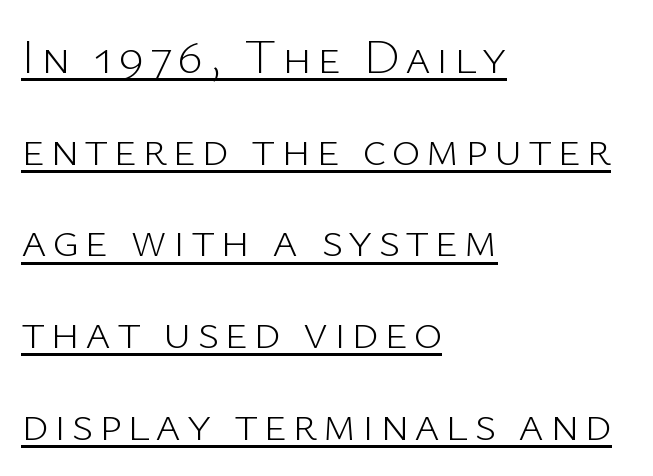
Q: Is the text bold? A: No.
Q: Is the text italic (slanted)? A: No, it is upright.
Q: Is the typeface a serif or a sans-serif typeface? A: Sans-serif.
Q: Is the text underlined? A: Yes.
Q: How is the paragraph aligned? A: Left-aligned.
Q: Width (condensed, normal, or wide)? A: Normal.
Q: Stroke contrast? A: Low.
Q: x-height? A: Medium.
Q: Monospaced? A: No.
